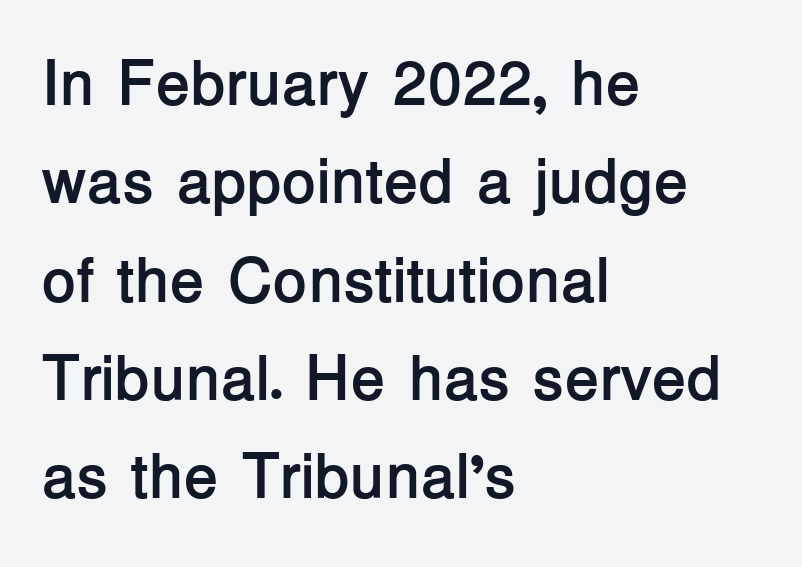
Nothing unusual about the tracking: characters are spaced as the font intends. The text was rendered using a sans face with plain stroke endings. Layout note: lines flush left. No italicization has been applied; the sample stays upright. Honestly, the row spacing looks completely unremarkable. The gap between lines stays unmarked.
